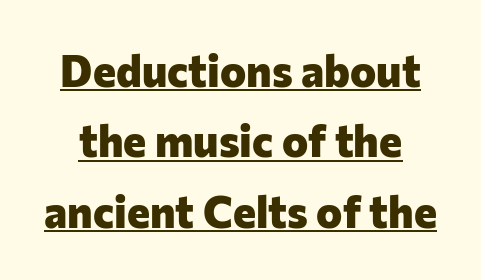
Pretty heavy lettering here — definitely bold. Do the characters align in a grid? No, the font is proportional. You can see a thin bar hugging the bottom of the glyphs. Spacing between characters is what you'd get straight out of the box. Notice how the stems are strictly vertical — no italics here.
